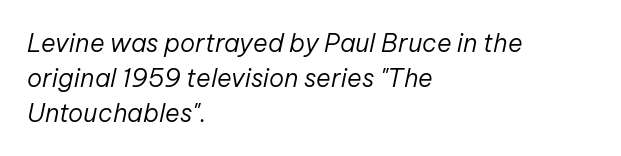
{"italic": "yes", "lean": "right", "slant_degrees": 12, "bold": "no", "underline": "no", "align": "left", "line_spacing": "normal", "line_spacing_ratio": 1.4, "letter_spacing": "normal", "letter_spacing_em": 0.0, "glyph_px": 25}
